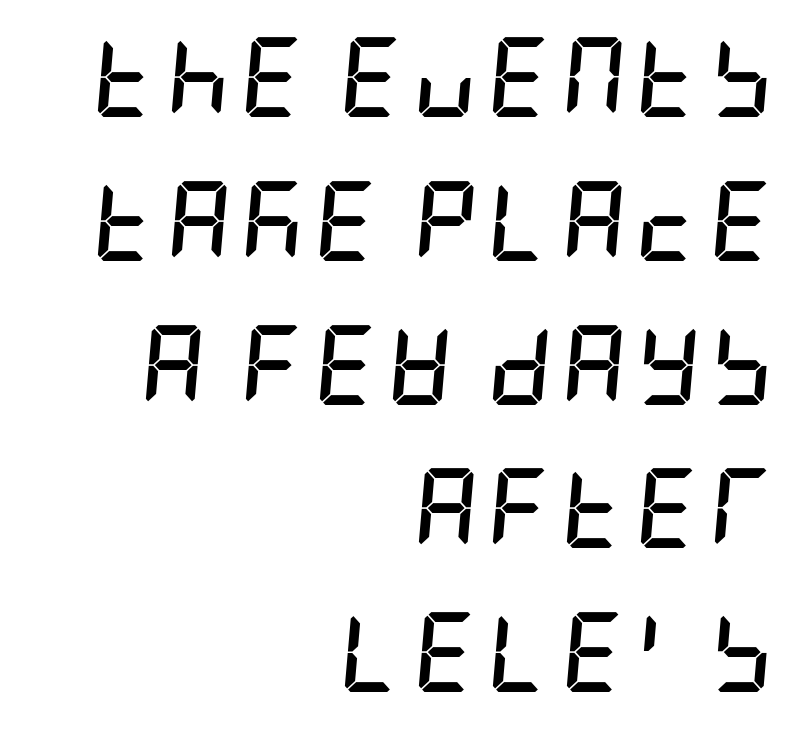
Notice how the stems are inclined rather than vertical — that's the hallmark of italics. The setting favours the right margin, as signatures and pull-quotes sometimes do. Check the space under the baseline: it is left empty. Heft: maximum for text — a bold.
